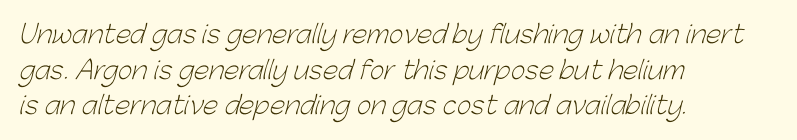
The image shows 25 px text type; set left-aligned, normal line spacing (1.43x), normal letter spacing, not underlined.
